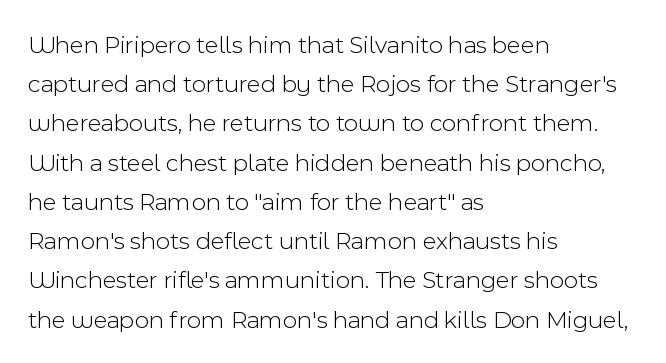
{"italic": "no", "bold": "no", "underline": "no", "align": "left", "line_spacing": "normal", "line_spacing_ratio": 1.57, "letter_spacing": "normal", "letter_spacing_em": 0.0, "glyph_px": 25}
